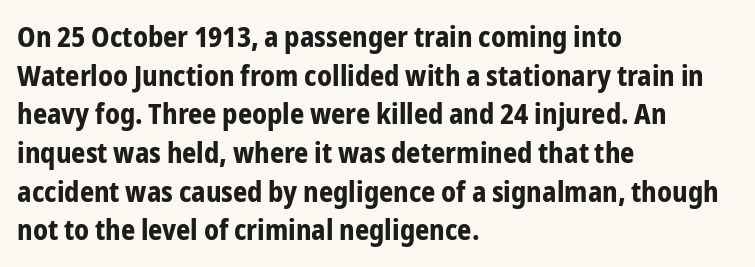
The image shows 28 px bold, condensed sans-serif type, upright; set left-aligned, normal line spacing (1.38x), normal letter spacing, not underlined; low stroke contrast and a medium x-height.
